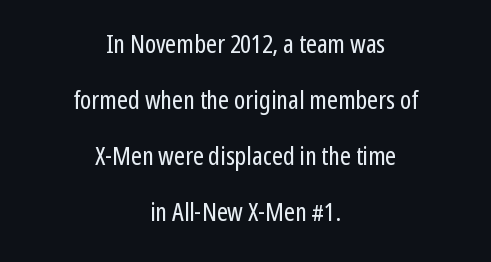
Tracking value appears to be zero — textbook default spacing. No extra ink here — the face is not bold. Is the block centered? Yes — each line is placed symmetrically about the middle. Successive baselines arrive slowly, with a big drop between each. Just letters on the line, the space beneath them empty.
